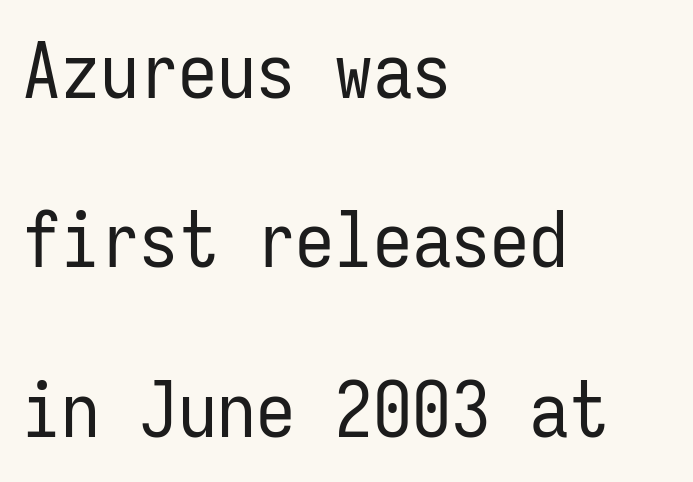
The image shows 78 px regular-weight, condensed sans-serif type, upright, monospaced; set left-aligned, loose line spacing (2.17x), normal letter spacing, not underlined; low stroke contrast and a medium x-height.
